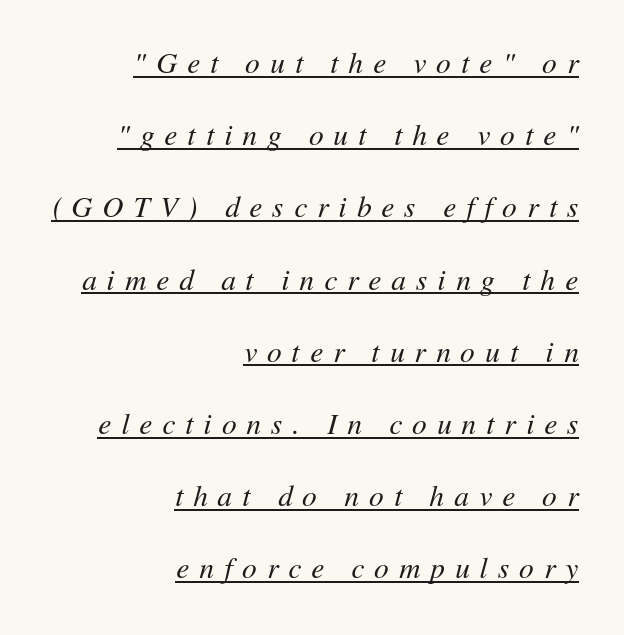
Character widths vary here, with narrow letters taking less room than wide ones. The passage shown stacks its lines with a broad gap. There is plenty of visible air inserted between adjacent glyphs. Line endings align vertically; line beginnings do not. The glyphs are accompanied by a horizontal stroke just below them.
